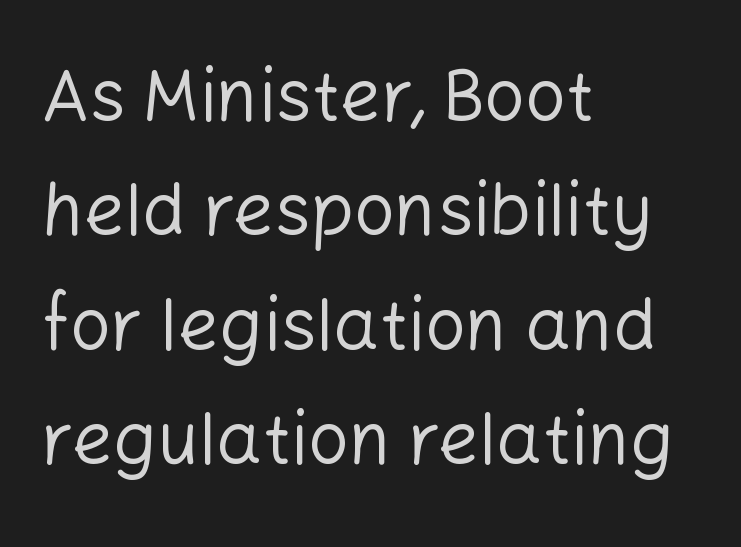
Unbolded letterforms with no extra heft. Rendered with straight, roman letterforms. The setting favours the left margin, as ordinary paragraphs usually do. The designer left line spacing at the default. The passage shown is typed in a proportional face where columns would drift.
